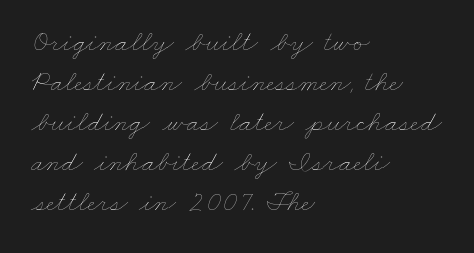
The image shows 29 px thin, wide type; set left-aligned, normal line spacing (1.38x), normal letter spacing, not underlined; low stroke contrast and a small x-height.
